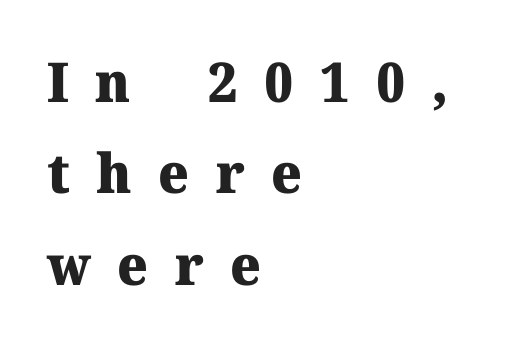
Leading matches the norm, producing a regular column. Compared with a centered layout, this one pins lines to the left instead. Is the type bold? Yes — the strokes are clearly thick and heavy. These lines are rendered in a variable-pitch font. The rendering inserts visible extra space after every character. Upright lettering throughout.
